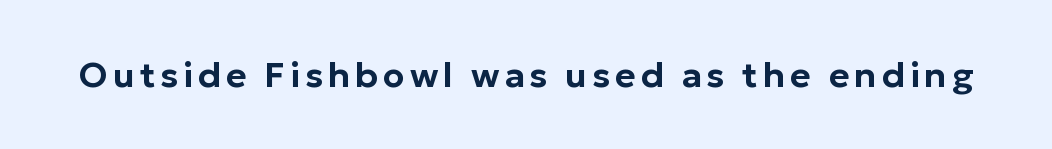
The rendering uses natural spacing where letterforms have individual widths. Nope, no serifs anywhere on these letters. A roman cut, with each character standing at attention. Quick note: underline off.
